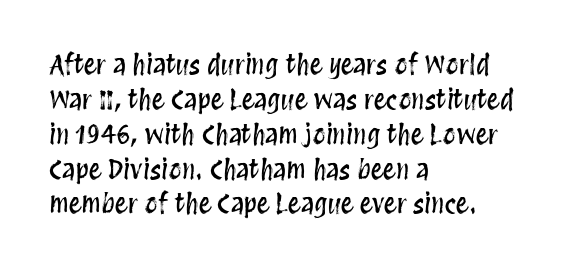
The image shows 26 px text type, upright; set left-aligned, normal line spacing (1.34x), normal letter spacing, not underlined.
